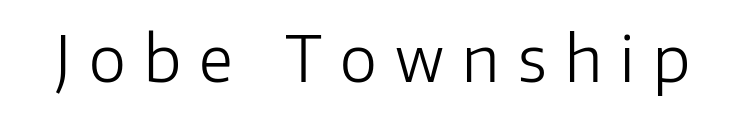
The image shows 63 px light sans-serif type, upright; set unusually wide letter spacing (+0.29 em), not underlined; low stroke contrast and a medium x-height.
